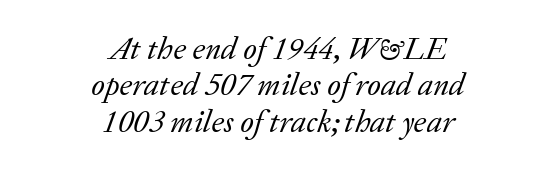
{"serif": "yes", "italic": "yes", "lean": "right", "slant_degrees": 20, "bold": "no", "weight": "regular", "width": "normal", "stroke_contrast": "low", "x_height": "medium", "monospaced": "no", "underline": "no", "align": "center", "line_spacing": "tight", "line_spacing_ratio": 1.14, "letter_spacing": "normal", "letter_spacing_em": 0.0, "glyph_px": 32}
